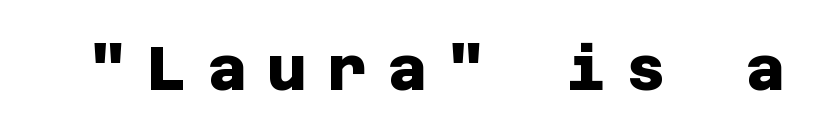
The image shows 61 px heavy sans-serif type; set unusually wide letter spacing (+0.33 em), not underlined; low stroke contrast and a large x-height.
